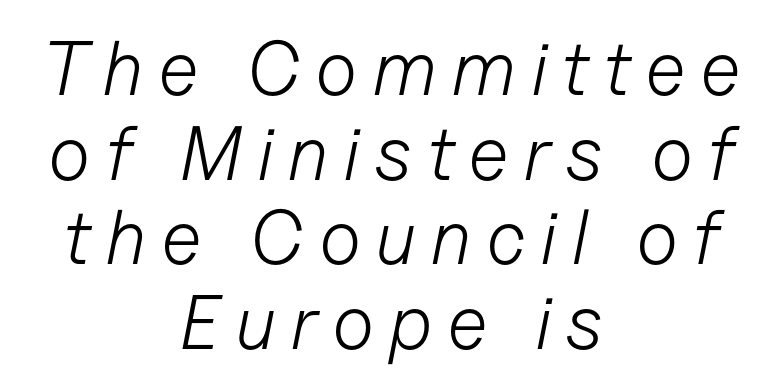
The letterforms sit at book weight or below. Nobody drew a line under any word here. Does the lettering tilt? It does — this is italic. Here the designer chose a conventional face with non-uniform glyph widths. The whitespace from short lines is split evenly between both sides.
